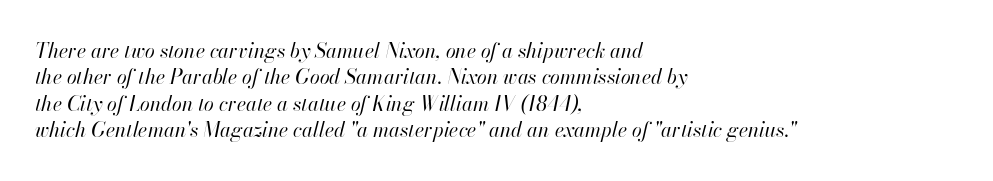
{"italic": "yes", "lean": "right", "slant_degrees": 13, "bold": "no", "underline": "no", "align": "left", "line_spacing": "normal", "line_spacing_ratio": 1.32, "letter_spacing": "normal", "letter_spacing_em": 0.0, "glyph_px": 20}
